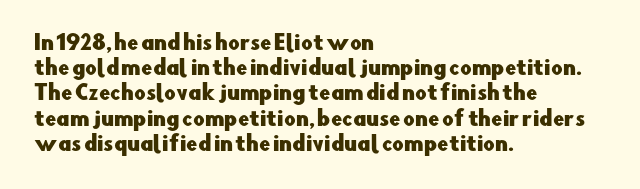
{"italic": "no", "underline": "no", "align": "left", "line_spacing": "normal", "line_spacing_ratio": 1.26, "letter_spacing": "normal", "letter_spacing_em": 0.0, "glyph_px": 20}
